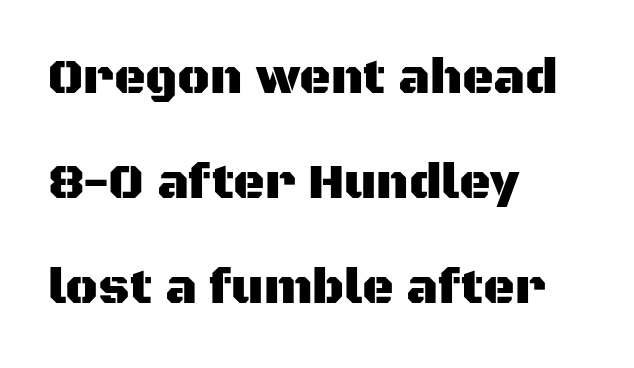
The image shows 49 px sans-serif type, upright; set left-aligned, loose line spacing (2.14x), normal letter spacing, not underlined; medium stroke contrast and a large x-height.
